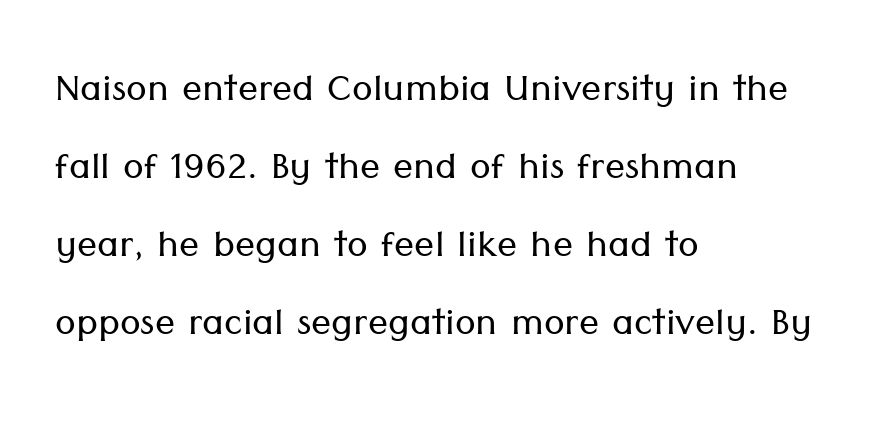
Q: Is the text bold? A: No.
Q: Is the text italic (slanted)? A: No, it is upright.
Q: Is the typeface a serif or a sans-serif typeface? A: Sans-serif.
Q: Is the text underlined? A: No.
Q: How is the paragraph aligned? A: Left-aligned.
Q: Is the spacing between letters normal or unusually wide? A: Normal.
Q: Is the spacing between lines tight, normal or loose? A: Normal.
Q: Width (condensed, normal, or wide)? A: Normal.
Q: Stroke contrast? A: Low.
Q: x-height? A: Medium.
Q: Monospaced? A: No.
